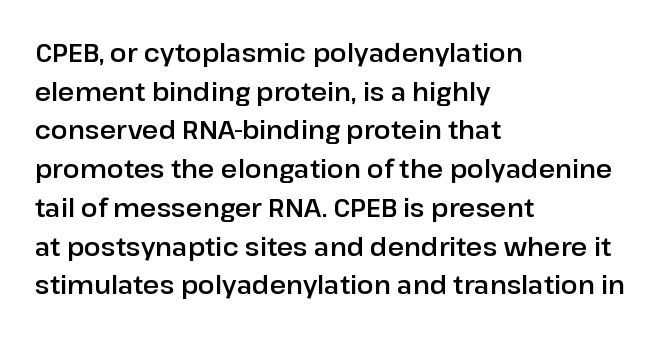
{"italic": "no", "underline": "no", "align": "left", "line_spacing": "normal", "line_spacing_ratio": 1.55, "letter_spacing": "normal", "letter_spacing_em": 0.0, "glyph_px": 25}
